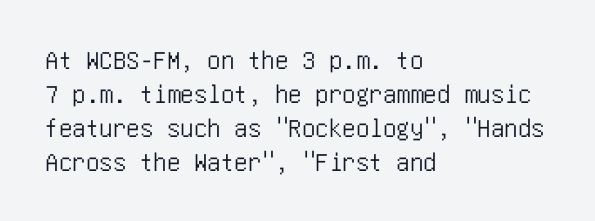
Q: Is the text italic (slanted)? A: No, it is upright.
Q: Is the text underlined? A: No.
Q: How is the paragraph aligned? A: Left-aligned.
Q: Is the spacing between letters normal or unusually wide? A: Normal.
Q: Is the spacing between lines tight, normal or loose? A: Normal.
